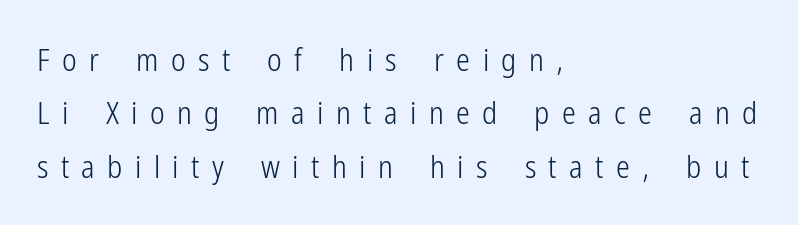
Q: Is the text bold? A: No.
Q: Is the text italic (slanted)? A: No, it is upright.
Q: Is the typeface a serif or a sans-serif typeface? A: Sans-serif.
Q: Is the text underlined? A: No.
Q: How is the paragraph aligned? A: Left-aligned.
Q: Is the spacing between letters normal or unusually wide? A: Unusually wide.
Q: Width (condensed, normal, or wide)? A: Condensed.
Q: Stroke contrast? A: Low.
Q: x-height? A: Medium.
Q: Monospaced? A: No.
